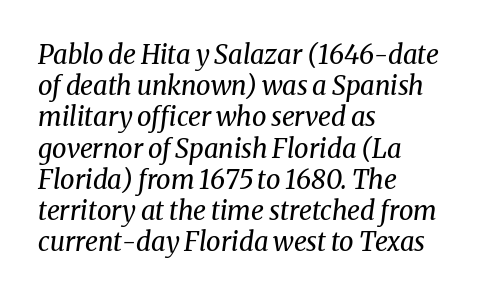
{"italic": "yes", "lean": "right", "slant_degrees": 8, "bold": "no", "underline": "no", "align": "left", "line_spacing_ratio": 1.2, "letter_spacing": "normal", "letter_spacing_em": 0.0, "glyph_px": 26}
